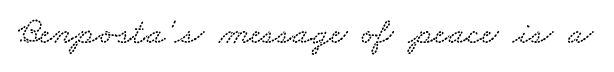
Underline: absent. The passage shown is typed in a proportional face where columns would drift. Observe the ordinary spacing: letters are neighbours, not strangers.
